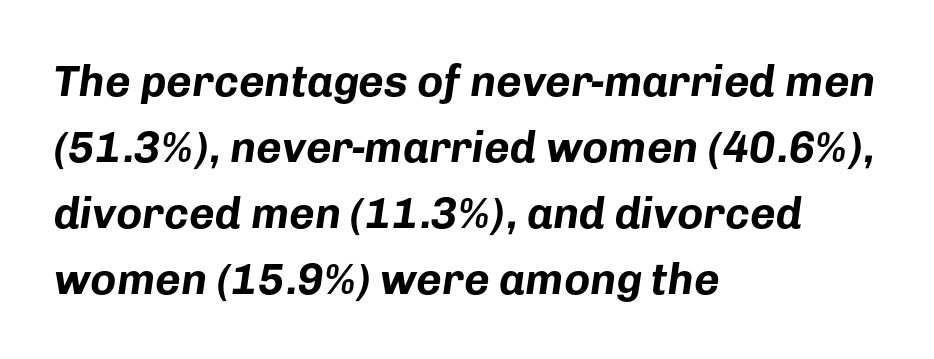
The image shows 44 px bold type, italic (leaning right); set left-aligned, normal line spacing (1.5x), normal letter spacing, not underlined; low stroke contrast and a medium x-height.
